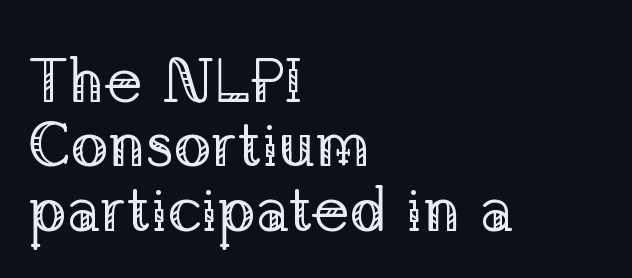
The image shows 63 px regular-weight serif type, upright; set left-aligned, tight line spacing (1.02x), normal letter spacing, not underlined; low stroke contrast and a medium x-height.
